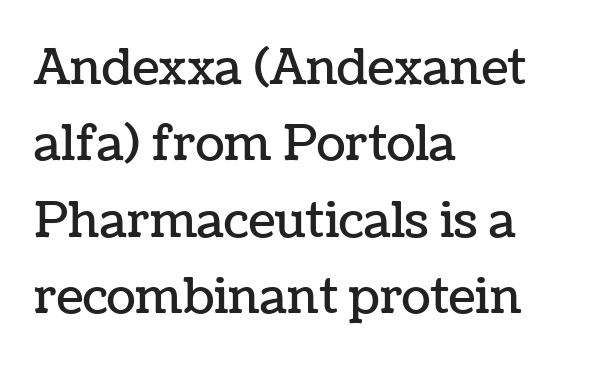
The image shows 48 px text type, upright; set left-aligned, normal line spacing (1.59x), normal letter spacing, not underlined; low stroke contrast and a medium x-height.
